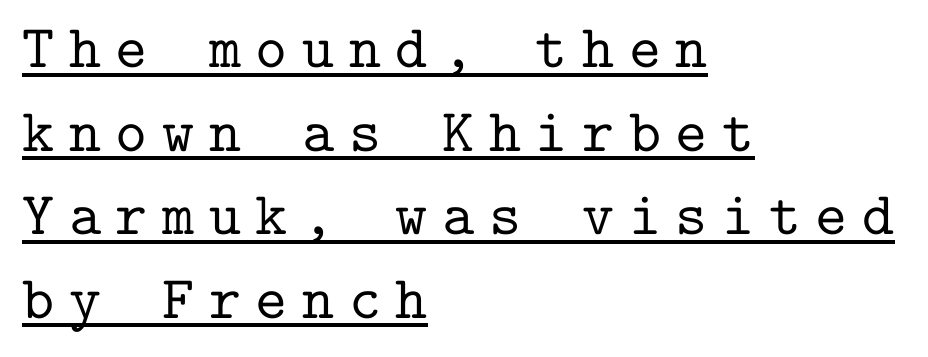
The ragged edge is on the right, which tells us the setting is flush left. There is plenty of visible air inserted between adjacent glyphs. Observe the serifs anchoring each vertical stroke in this sample. A roman cut, with each character standing at attention. Here the designer chose a console-style face with uniform glyph widths.
